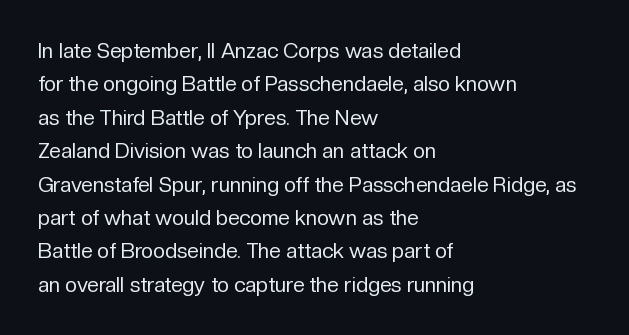
The image shows 21 px text type, upright; set left-aligned, normal line spacing (1.59x), normal letter spacing, not underlined.
